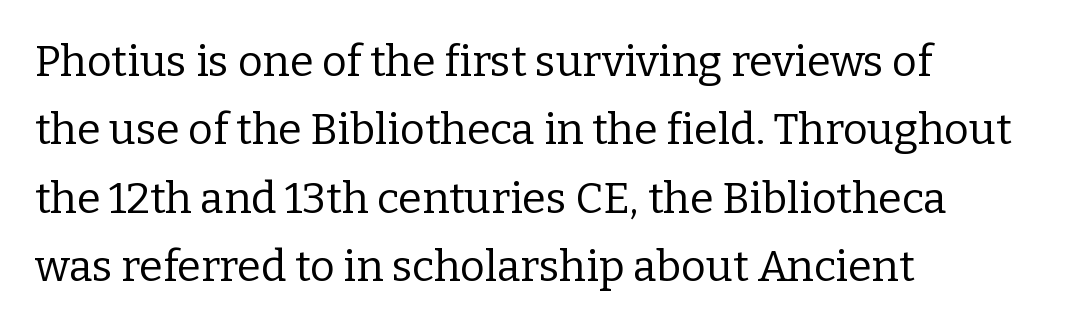
Beneath every word, the page is bare. Spacing verdict: proportional, widths tailored to each character. Check where the strokes stop: tiny serifs finish them off. Vertical strokes here are truly vertical. Alignment: flush left. This reads as an unemphasized weight, regular at the heaviest.
